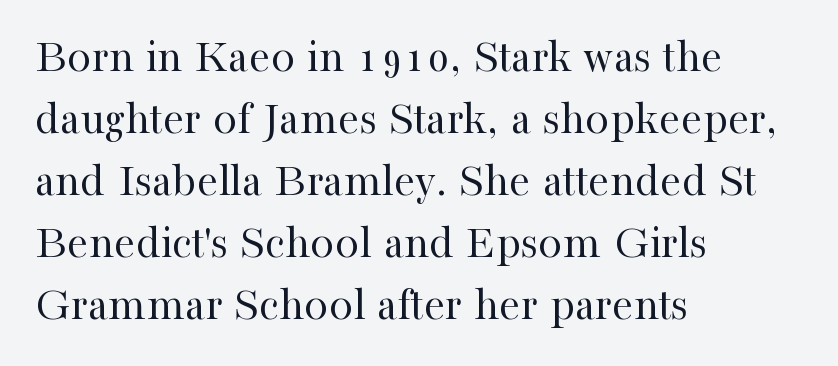
Q: Is the text bold? A: No.
Q: Is the text italic (slanted)? A: No, it is upright.
Q: Is the typeface a serif or a sans-serif typeface? A: Serif.
Q: Is the text underlined? A: No.
Q: How is the paragraph aligned? A: Left-aligned.
Q: Is the spacing between letters normal or unusually wide? A: Normal.
Q: Is the spacing between lines tight, normal or loose? A: Normal.
Q: Width (condensed, normal, or wide)? A: Normal.
Q: Stroke contrast? A: High.
Q: x-height? A: Medium.
Q: Monospaced? A: No.
